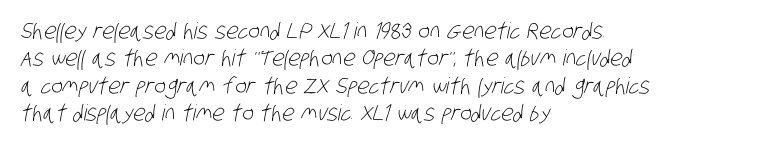
The image shows 22 px text type; set left-aligned, normal line spacing (1.25x), normal letter spacing, not underlined.
